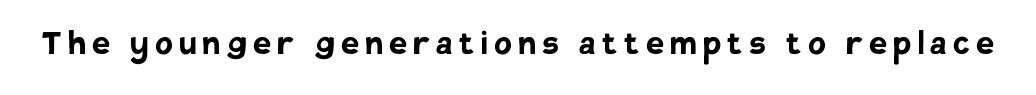
The image shows 40 px semibold sans-serif type, upright; set not underlined; low stroke contrast and a large x-height.
